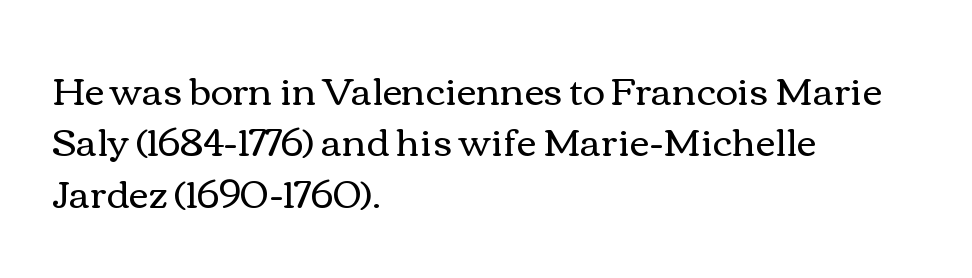
{"italic": "no", "bold": "no", "weight": "regular", "width": "wide", "x_height": "medium", "monospaced": "no", "underline": "no", "align": "left", "line_spacing": "normal", "line_spacing_ratio": 1.35, "letter_spacing": "normal", "letter_spacing_em": 0.0, "glyph_px": 38}
